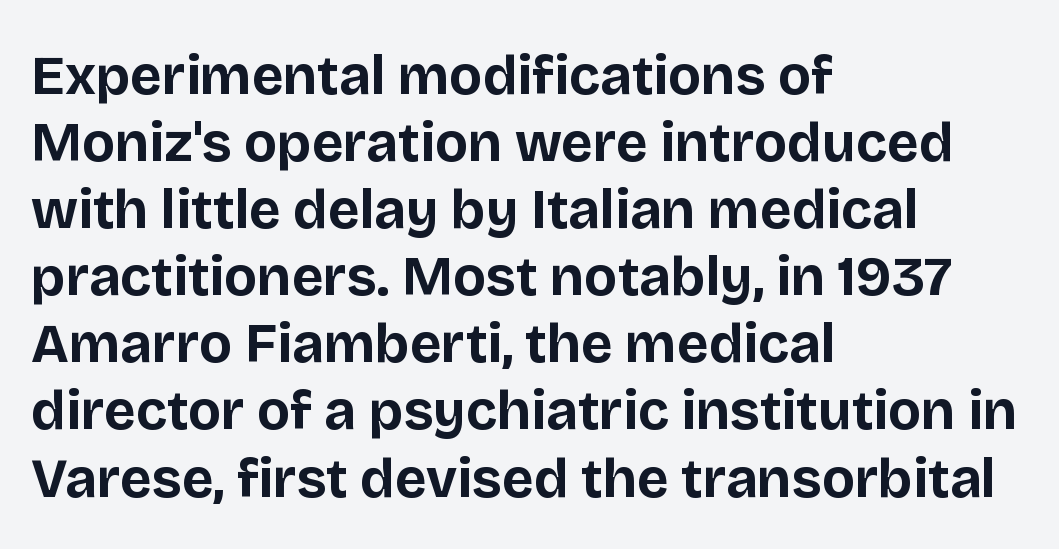
{"serif": "no", "italic": "no", "bold": "yes", "weight": "bold", "width": "normal", "stroke_contrast": "low", "x_height": "large", "monospaced": "no", "underline": "no", "align": "left", "line_spacing_ratio": 1.22, "letter_spacing": "normal", "letter_spacing_em": 0.0, "glyph_px": 55}
